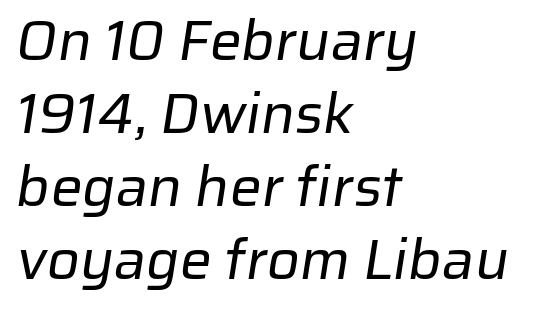
Serifs: no, the terminals of the letterforms are clean. The cut favours lightness, reaching ordinary text weight at its darkest. Line starts are locked; line ends wander. Rule under the text: the space is simply empty. The face used here is proportionally spaced, like ordinary book or web type. Between one letter and the next there's only the usual sliver of space.
